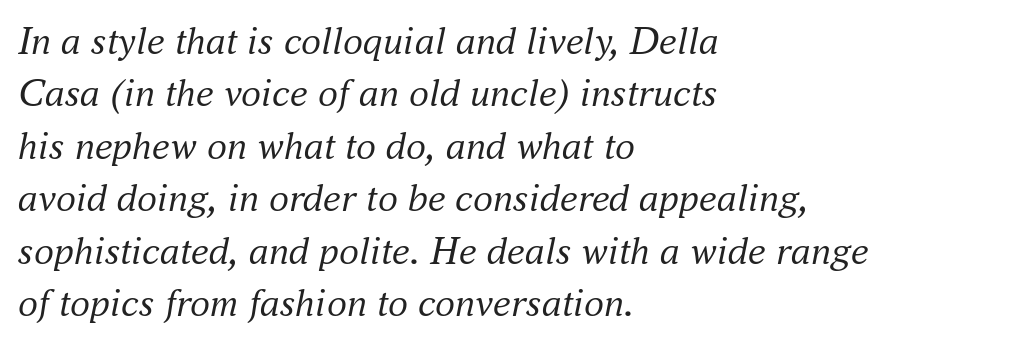
The image shows 40 px regular-weight serif type, italic (leaning right); set left-aligned, normal line spacing (1.31x), normal letter spacing, not underlined; medium stroke contrast and a small x-height.
